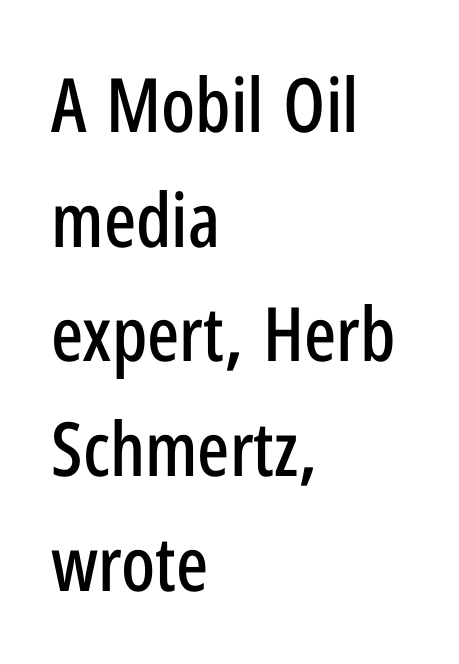
Q: Is the text italic (slanted)? A: No, it is upright.
Q: Is the typeface a serif or a sans-serif typeface? A: Sans-serif.
Q: Is the text underlined? A: No.
Q: How is the paragraph aligned? A: Left-aligned.
Q: Is the spacing between letters normal or unusually wide? A: Normal.
Q: Is the spacing between lines tight, normal or loose? A: Normal.
Q: Width (condensed, normal, or wide)? A: Condensed.
Q: Stroke contrast? A: Low.
Q: x-height? A: Medium.
Q: Monospaced? A: No.
